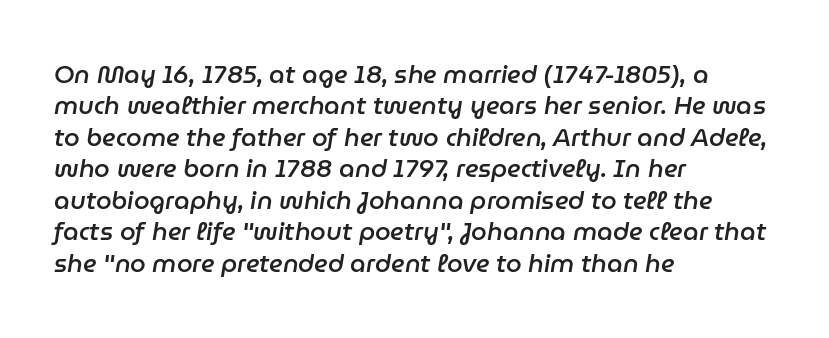
The image shows 25 px text type, italic (leaning right); set left-aligned, normal line spacing (1.26x), normal letter spacing, not underlined.
